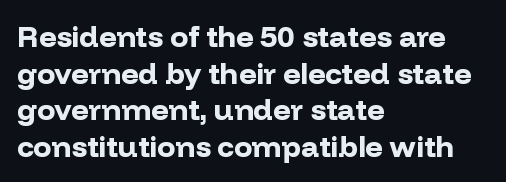
The image shows 30 px bold sans-serif type, upright; set left-aligned, line spacing 1.22x, normal letter spacing, not underlined; low stroke contrast and a medium x-height.
